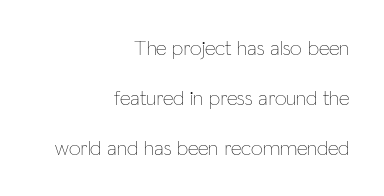
Q: Is the text bold? A: No.
Q: Is the text italic (slanted)? A: No, it is upright.
Q: Is the text underlined? A: No.
Q: How is the paragraph aligned? A: Right-aligned.
Q: Is the spacing between letters normal or unusually wide? A: Normal.
Q: Is the spacing between lines tight, normal or loose? A: Loose.
